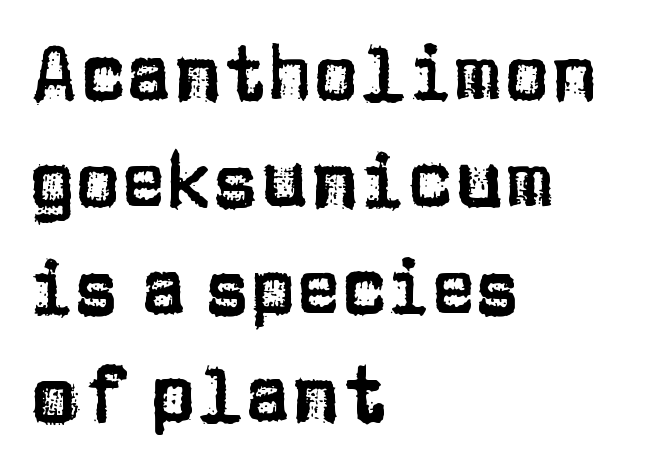
Q: Is the text italic (slanted)? A: No, it is upright.
Q: Is the typeface a serif or a sans-serif typeface? A: Sans-serif.
Q: Is the text underlined? A: No.
Q: How is the paragraph aligned? A: Left-aligned.
Q: Is the spacing between letters normal or unusually wide? A: Normal.
Q: Is the spacing between lines tight, normal or loose? A: Normal.
Q: Width (condensed, normal, or wide)? A: Normal.
Q: Stroke contrast? A: Low.
Q: x-height? A: Large.
Q: Monospaced? A: No.
